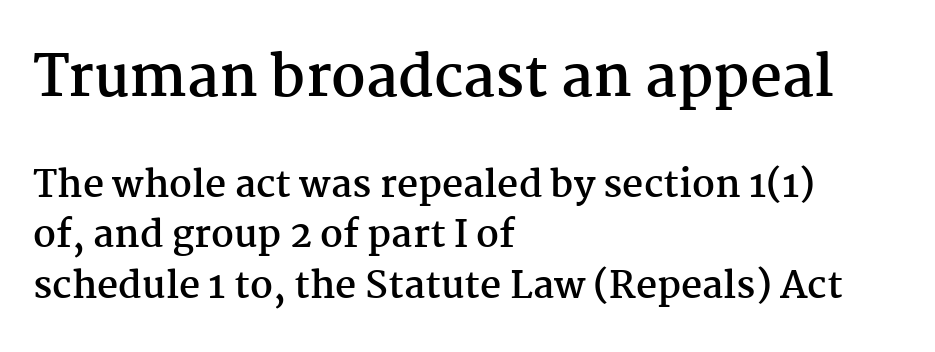
The image shows 56 px semibold serif type, upright; set left-aligned, normal line spacing (1.37x), normal letter spacing, not underlined; the first (top) block is 1.51x larger; medium stroke contrast and a medium x-height.
